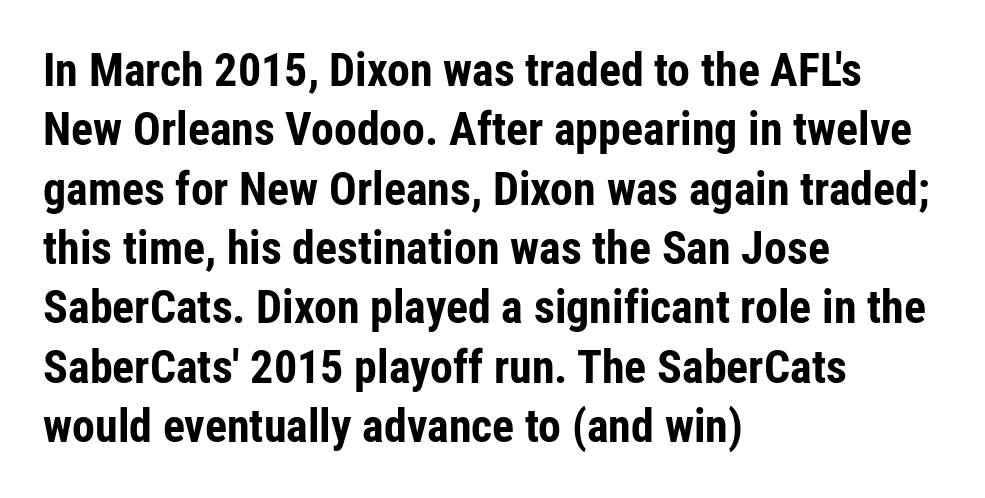
The image shows 46 px bold, condensed sans-serif type, upright; set left-aligned, normal line spacing (1.29x), normal letter spacing, not underlined; low stroke contrast and a medium x-height.
